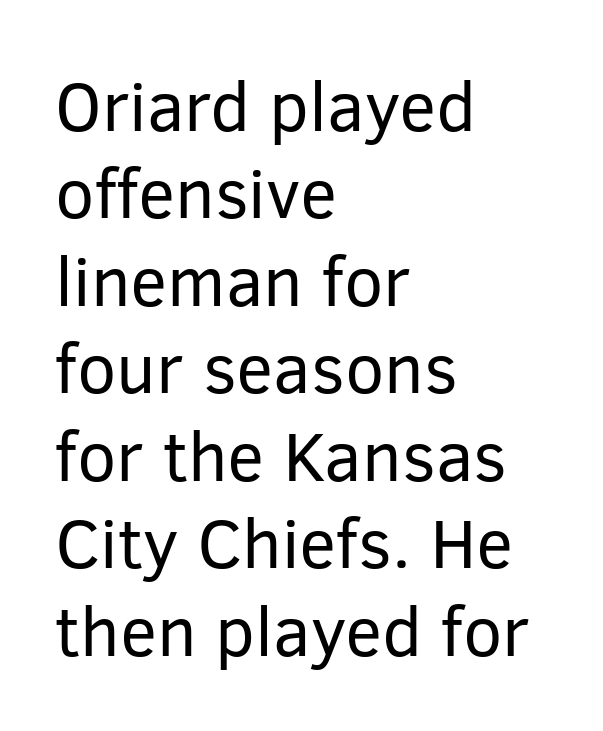
The image shows 70 px regular-weight sans-serif type, upright; set left-aligned, normal line spacing (1.25x), normal letter spacing, not underlined; low stroke contrast and a medium x-height.
